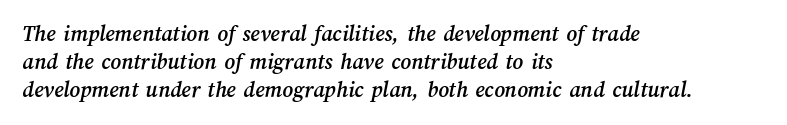
Q: Is the text underlined? A: No.
Q: How is the paragraph aligned? A: Left-aligned.
Q: Is the spacing between letters normal or unusually wide? A: Normal.
